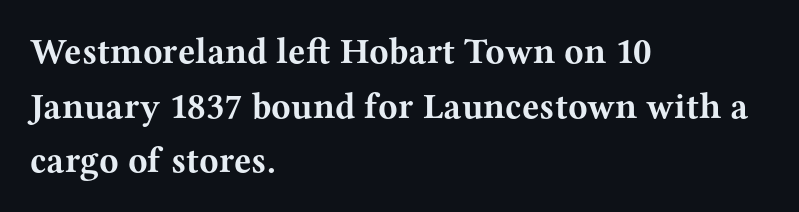
Q: Is the text bold? A: Yes.
Q: Is the text italic (slanted)? A: No, it is upright.
Q: Is the typeface a serif or a sans-serif typeface? A: Serif.
Q: Is the text underlined? A: No.
Q: How is the paragraph aligned? A: Left-aligned.
Q: Is the spacing between letters normal or unusually wide? A: Normal.
Q: Is the spacing between lines tight, normal or loose? A: Normal.
Q: Width (condensed, normal, or wide)? A: Wide.
Q: Stroke contrast? A: Medium.
Q: x-height? A: Medium.
Q: Monospaced? A: No.
